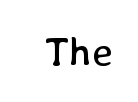
Ascenders rise straight up at ninety degrees. The baseline area is clear. Between one letter and the next there's only the usual sliver of space. Nothing heavy about these letters — not bold at all. Looks like regular typesetting: each glyph gets only the width it needs.
